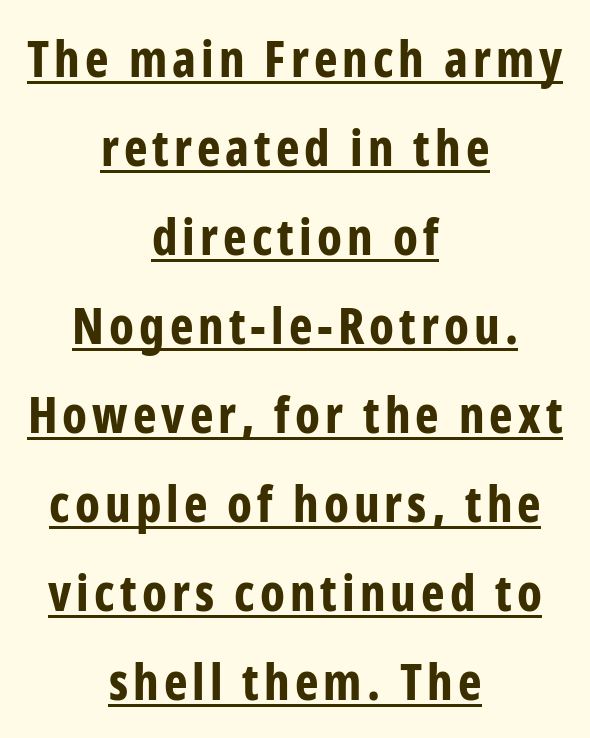
Font category for this specimen: sans-serif. You could not count columns in this text — the font is proportionally spaced. This sample is center-justified, so both line endings float freely. Caption: lettering with a line underneath. Upright lettering throughout. Set as a true bold cut, around the 700 mark.
